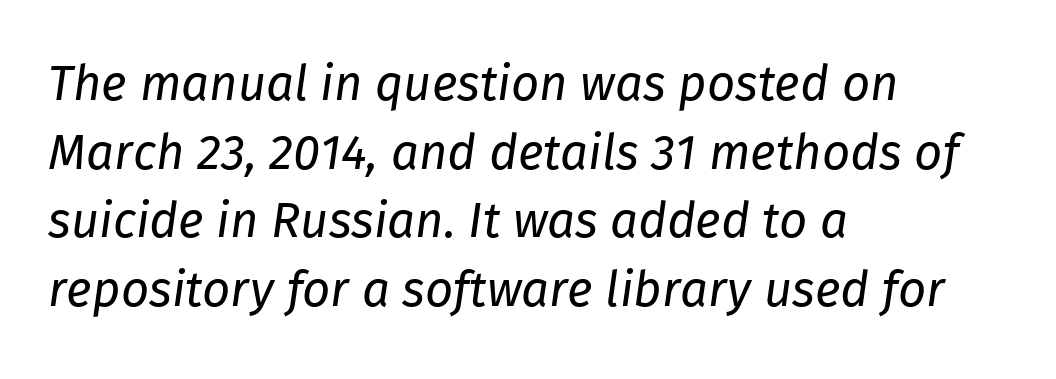
Q: Is the text bold? A: No.
Q: Is the text italic (slanted)? A: Yes, it leans right by about 8 degrees.
Q: Is the text underlined? A: No.
Q: How is the paragraph aligned? A: Left-aligned.
Q: Is the spacing between letters normal or unusually wide? A: Normal.
Q: Is the spacing between lines tight, normal or loose? A: Normal.
Q: Width (condensed, normal, or wide)? A: Normal.
Q: Stroke contrast? A: Low.
Q: x-height? A: Medium.
Q: Monospaced? A: No.
